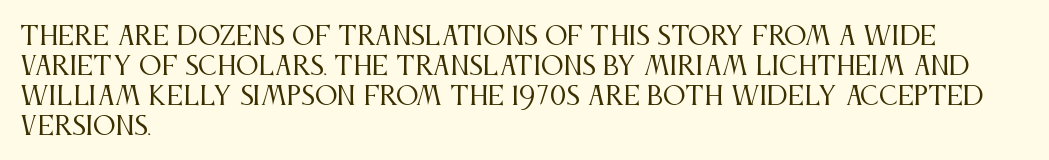
Q: Is the text bold? A: No.
Q: Is the text italic (slanted)? A: No, it is upright.
Q: Is the text underlined? A: No.
Q: How is the paragraph aligned? A: Left-aligned.
Q: Is the spacing between letters normal or unusually wide? A: Normal.
